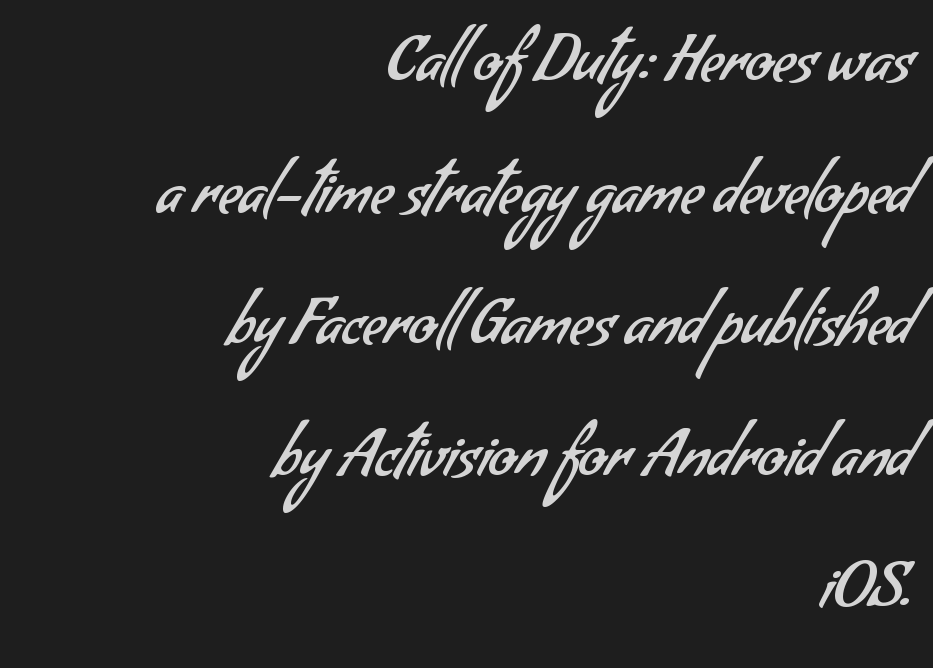
The image shows 63 px regular-weight sans-serif type; set right-aligned, loose line spacing (2.09x), normal letter spacing, not underlined; low stroke contrast and a small x-height.
